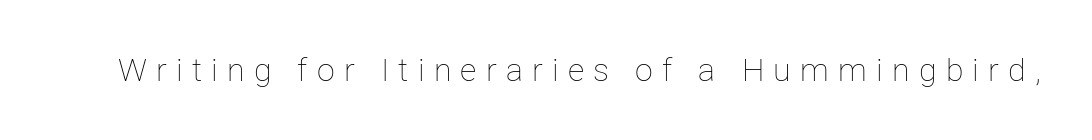
Q: Is the text bold? A: No.
Q: Is the text italic (slanted)? A: No, it is upright.
Q: Is the text underlined? A: No.
Q: Is the spacing between letters normal or unusually wide? A: Unusually wide.
Q: Width (condensed, normal, or wide)? A: Normal.
Q: Stroke contrast? A: Low.
Q: x-height? A: Medium.
Q: Monospaced? A: No.
